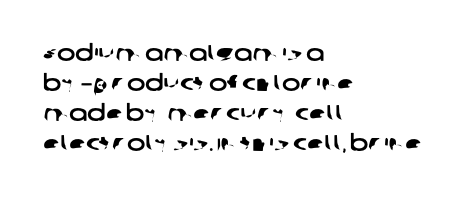
Q: Is the text underlined? A: No.
Q: How is the paragraph aligned? A: Left-aligned.
Q: Is the spacing between letters normal or unusually wide? A: Normal.
Q: Is the spacing between lines tight, normal or loose? A: Normal.
